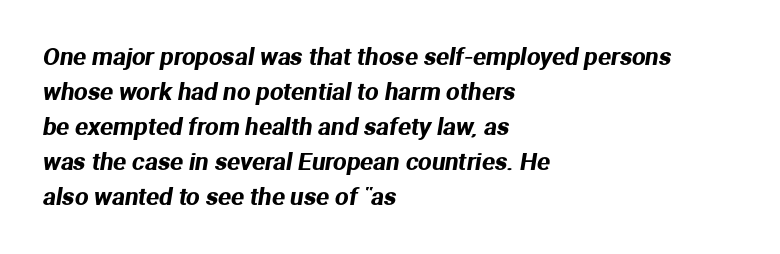
{"underline": "no", "align": "left", "line_spacing": "normal", "line_spacing_ratio": 1.46, "letter_spacing": "normal", "letter_spacing_em": 0.0, "glyph_px": 24}
